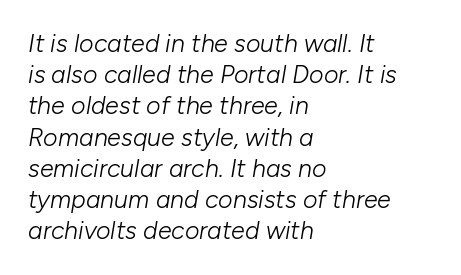
The image shows 25 px text type, italic (leaning right); set left-aligned, normal line spacing (1.25x), normal letter spacing, not underlined.
